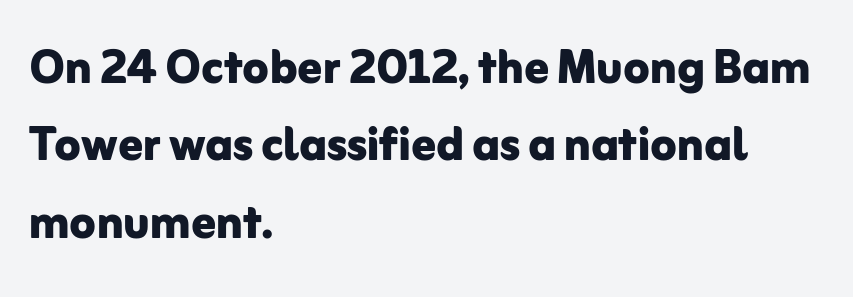
The image shows 60 px bold sans-serif type, upright; set left-aligned, normal line spacing (1.29x), normal letter spacing, not underlined; low stroke contrast and a medium x-height.
